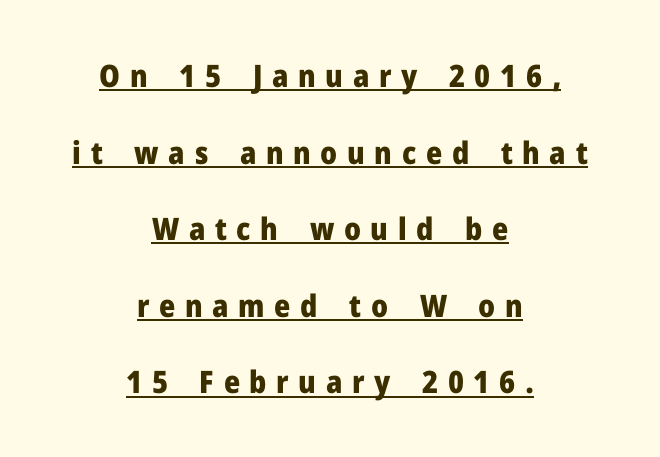
The image shows 31 px heavy sans-serif type, upright; set centered, loose line spacing (2.47x), unusually wide letter spacing (+0.31 em), underlined; low stroke contrast and a medium x-height.
